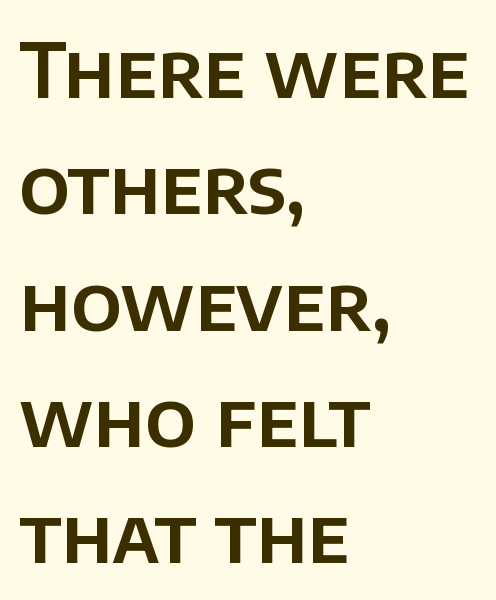
{"serif": "no", "italic": "no", "width": "normal", "stroke_contrast": "low", "x_height": "large", "monospaced": "no", "underline": "no", "align": "left", "line_spacing": "normal", "line_spacing_ratio": 1.53, "letter_spacing": "normal", "letter_spacing_em": 0.0, "glyph_px": 76}
